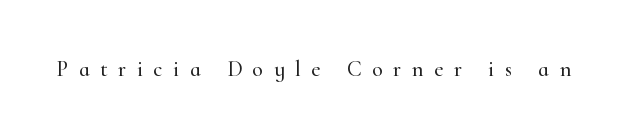
{"italic": "no", "underline": "no", "letter_spacing": "wide", "letter_spacing_em": 0.48, "glyph_px": 22}
